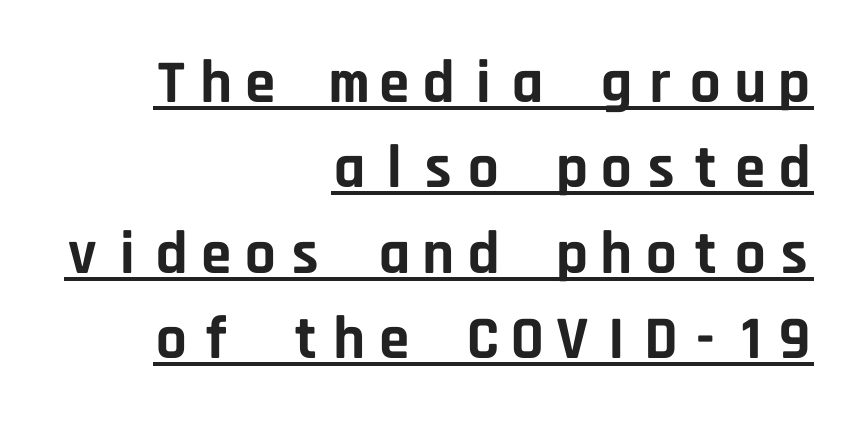
Q: Is the text bold? A: Yes.
Q: Is the text italic (slanted)? A: No, it is upright.
Q: Is the typeface a serif or a sans-serif typeface? A: Sans-serif.
Q: Is the text underlined? A: Yes.
Q: How is the paragraph aligned? A: Right-aligned.
Q: Is the spacing between lines tight, normal or loose? A: Normal.
Q: Width (condensed, normal, or wide)? A: Normal.
Q: Stroke contrast? A: Low.
Q: x-height? A: Large.
Q: Monospaced? A: Yes.
